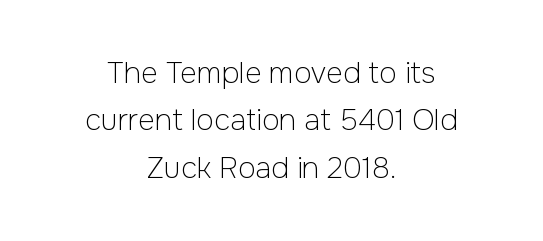
The image shows 29 px light sans-serif type, upright; set centered, normal line spacing (1.63x), normal letter spacing, not underlined; low stroke contrast and a medium x-height.
